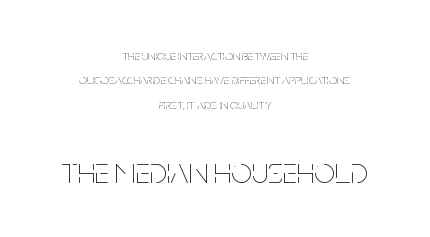
This is the regular roman posture of the typeface. Proportional: the letters do not fall into vertical columns. Character size in the trailing block exceeds that of the leading block. These glyphs show unthickened strokes, regular width or finer. Check under the words: just untouched page.
